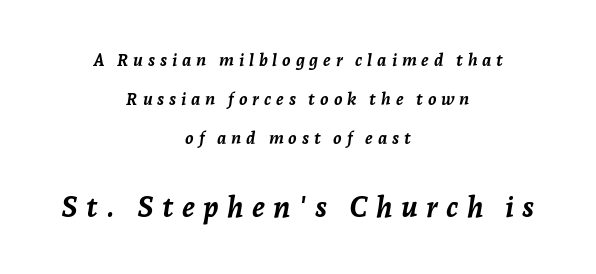
Q: Is the text bold? A: Yes.
Q: Is the text italic (slanted)? A: Yes, it leans right by about 7 degrees.
Q: Is the text underlined? A: No.
Q: How is the paragraph aligned? A: Centered.
Q: Is the spacing between letters normal or unusually wide? A: Unusually wide.
Q: Is the spacing between lines tight, normal or loose? A: Loose.
Q: Which block of text is set in a larger size, the first (top) or the second (bottom)? A: The second (bottom) one.
Q: Width (condensed, normal, or wide)? A: Normal.
Q: Stroke contrast? A: Low.
Q: x-height? A: Medium.
Q: Monospaced? A: No.
